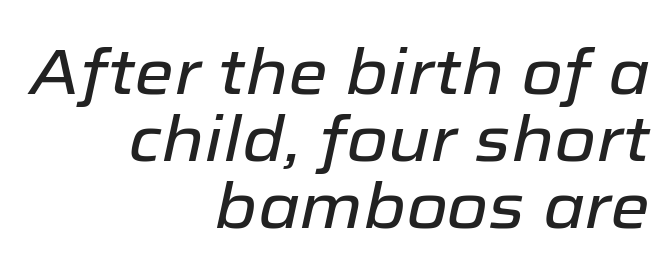
The image shows 64 px text type, italic (leaning right); set right-aligned, tight line spacing (1.05x), normal letter spacing, not underlined; low stroke contrast and a medium x-height.
